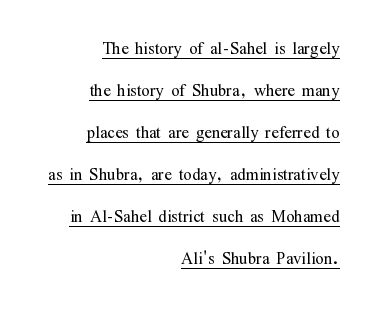
The image shows 22 px text type, upright; set right-aligned, loose line spacing (1.91x), normal letter spacing, underlined.
